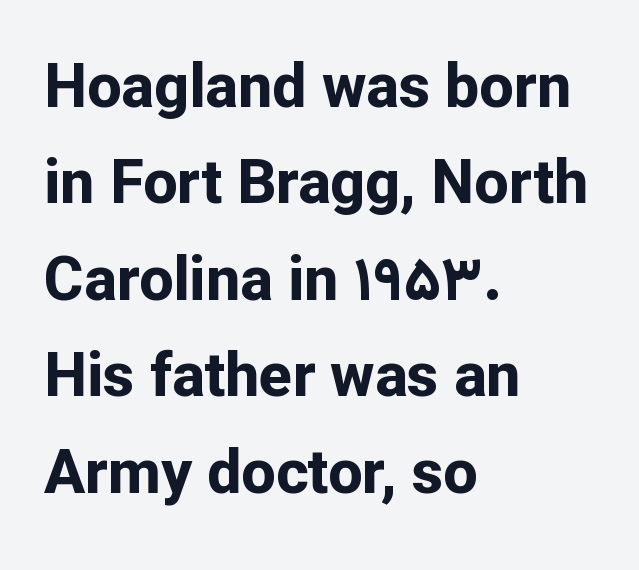
Q: Is the text bold? A: Yes.
Q: Is the text italic (slanted)? A: No, it is upright.
Q: Is the typeface a serif or a sans-serif typeface? A: Sans-serif.
Q: Is the text underlined? A: No.
Q: How is the paragraph aligned? A: Left-aligned.
Q: Is the spacing between letters normal or unusually wide? A: Normal.
Q: Is the spacing between lines tight, normal or loose? A: Normal.
Q: Width (condensed, normal, or wide)? A: Normal.
Q: Stroke contrast? A: Low.
Q: x-height? A: Medium.
Q: Monospaced? A: No.
